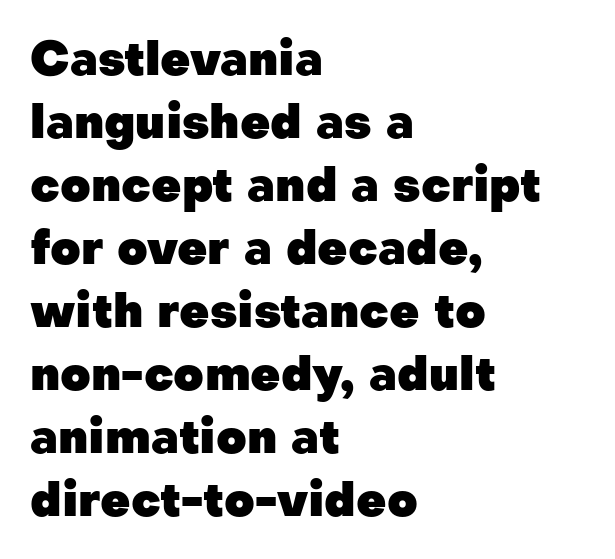
Thick stems and heavy bowls — unmistakably bold. Underline: absent. One glance says typical: line gaps are just what's usual. The gaps between neighbouring characters are ordinary and unremarkable.
